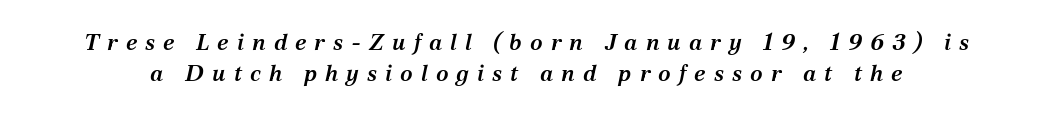
Q: Is the text bold? A: Semi-bold.
Q: Is the text italic (slanted)? A: Yes, it leans right by about 12 degrees.
Q: Is the text underlined? A: No.
Q: Is the spacing between letters normal or unusually wide? A: Unusually wide.
Q: Is the spacing between lines tight, normal or loose? A: Normal.
